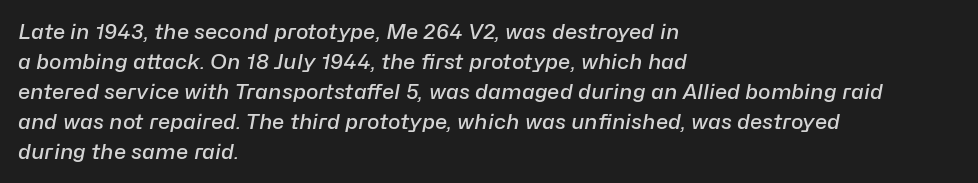
Q: Is the text bold? A: Semi-bold.
Q: Is the text italic (slanted)? A: Yes, it leans right by about 10 degrees.
Q: Is the text underlined? A: No.
Q: How is the paragraph aligned? A: Left-aligned.
Q: Is the spacing between letters normal or unusually wide? A: Normal.
Q: Is the spacing between lines tight, normal or loose? A: Normal.
